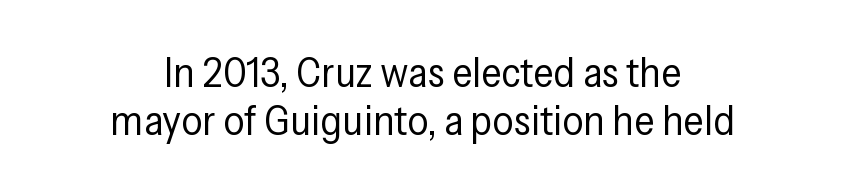
{"serif": "no", "italic": "no", "bold": "no", "weight": "regular", "width": "condensed", "stroke_contrast": "low", "x_height": "medium", "monospaced": "no", "underline": "no", "align": "center", "line_spacing": "tight", "line_spacing_ratio": 1.15, "letter_spacing": "normal", "letter_spacing_em": 0.0, "glyph_px": 42}
